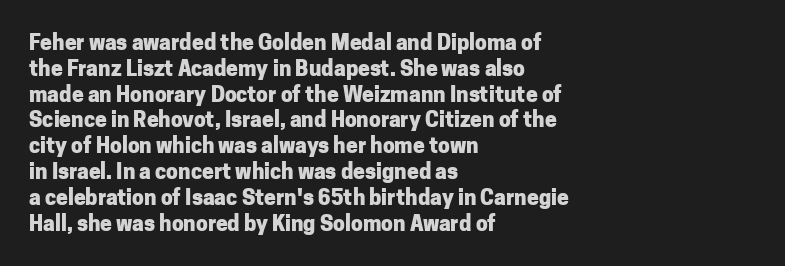
The letters stand upright; this is a roman face. Every row of glyphs begins at an identical x-position on the left. Between one letter and the next there's only the usual sliver of space. Caption: bold face, heavy strokes.
